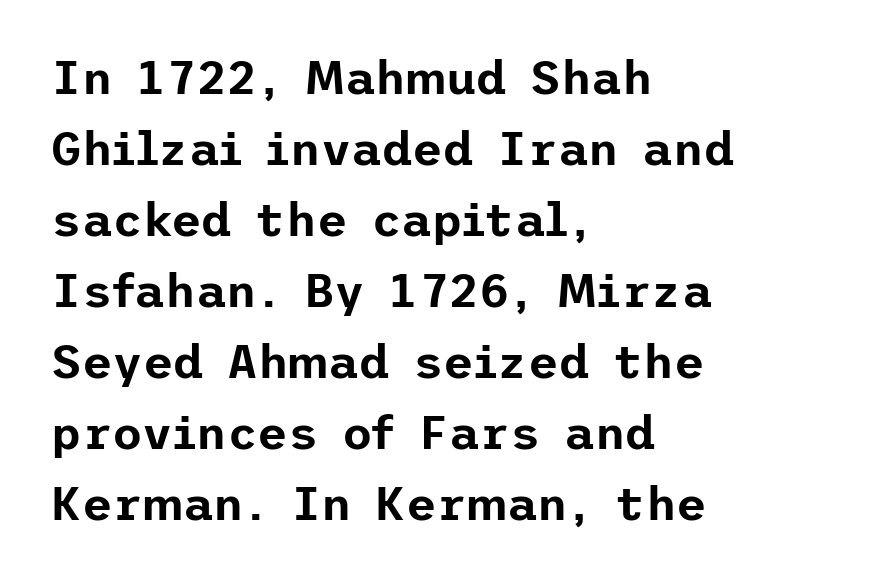
Q: Is the text italic (slanted)? A: No, it is upright.
Q: Is the typeface a serif or a sans-serif typeface? A: Sans-serif.
Q: Is the text underlined? A: No.
Q: How is the paragraph aligned? A: Left-aligned.
Q: Is the spacing between letters normal or unusually wide? A: Normal.
Q: Is the spacing between lines tight, normal or loose? A: Normal.
Q: Width (condensed, normal, or wide)? A: Normal.
Q: Stroke contrast? A: Low.
Q: x-height? A: Medium.
